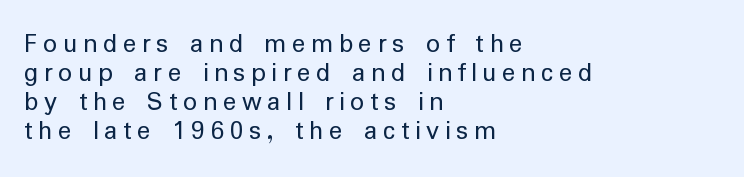
{"serif": "no", "italic": "no", "bold": "no", "weight": "regular", "width": "normal", "stroke_contrast": "low", "x_height": "medium", "monospaced": "no", "underline": "no", "align": "left", "line_spacing": "tight", "line_spacing_ratio": 1.03, "letter_spacing": "wide", "letter_spacing_em": 0.2, "glyph_px": 28}
